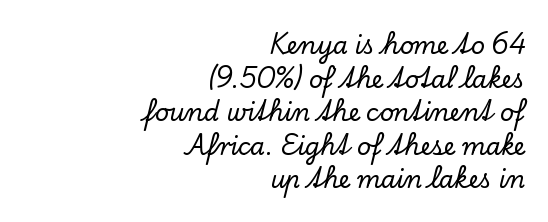
Q: Is the text italic (slanted)? A: Yes.
Q: Is the text underlined? A: No.
Q: How is the paragraph aligned? A: Right-aligned.
Q: Is the spacing between letters normal or unusually wide? A: Normal.
Q: Is the spacing between lines tight, normal or loose? A: Normal.
